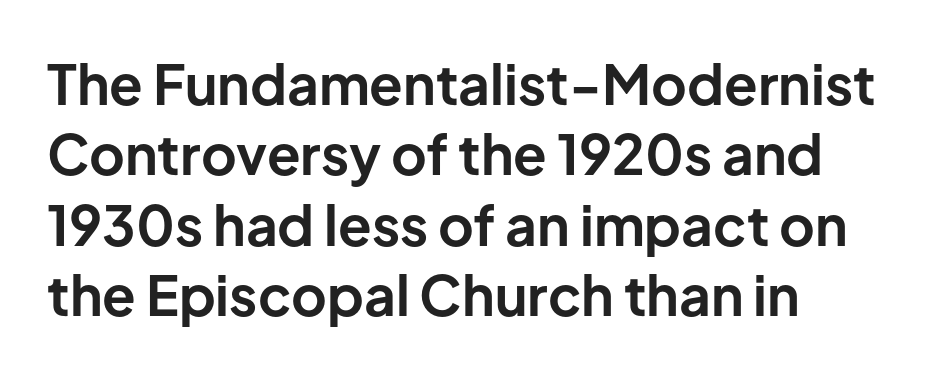
The rendering uses natural spacing where letterforms have individual widths. Successive baselines arrive at the customary interval. This sample uses a sans-serif face. Compared with an ordinary text face, these strokes are far heavier — a full bold.
